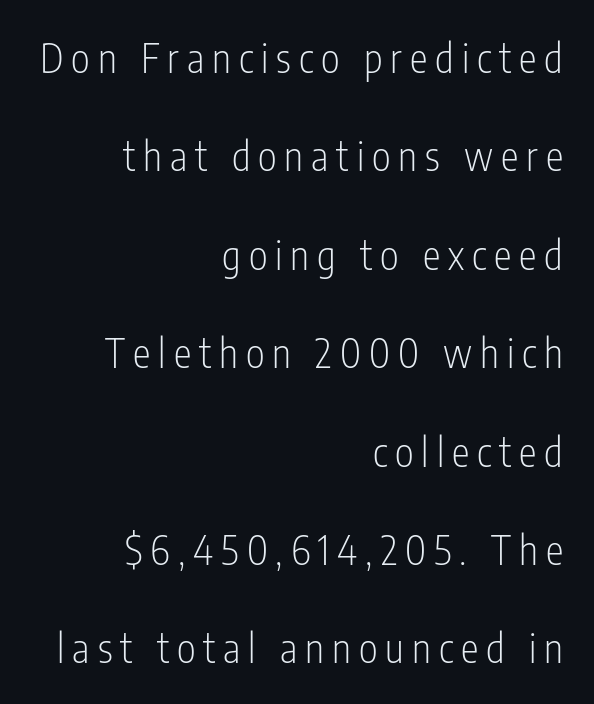
Q: Is the text bold? A: No.
Q: Is the text italic (slanted)? A: No, it is upright.
Q: Is the typeface a serif or a sans-serif typeface? A: Sans-serif.
Q: Is the text underlined? A: No.
Q: How is the paragraph aligned? A: Right-aligned.
Q: Is the spacing between letters normal or unusually wide? A: Unusually wide.
Q: Is the spacing between lines tight, normal or loose? A: Loose.
Q: Width (condensed, normal, or wide)? A: Condensed.
Q: Stroke contrast? A: Low.
Q: x-height? A: Medium.
Q: Monospaced? A: No.
